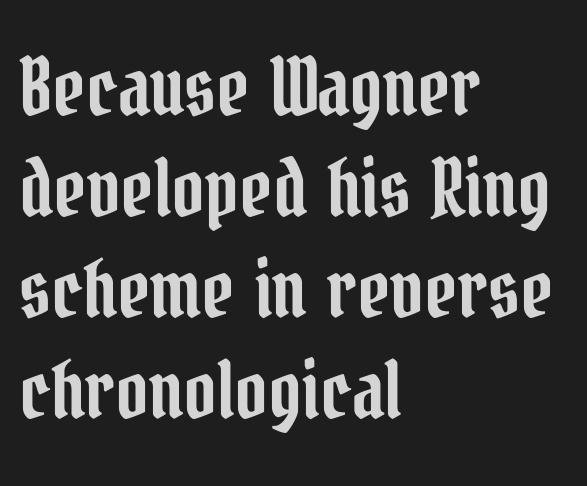
{"serif": "yes", "italic": "no", "width": "condensed", "stroke_contrast": "low", "x_height": "medium", "monospaced": "no", "underline": "no", "align": "left", "line_spacing": "normal", "line_spacing_ratio": 1.28, "letter_spacing": "normal", "letter_spacing_em": 0.0, "glyph_px": 79}
